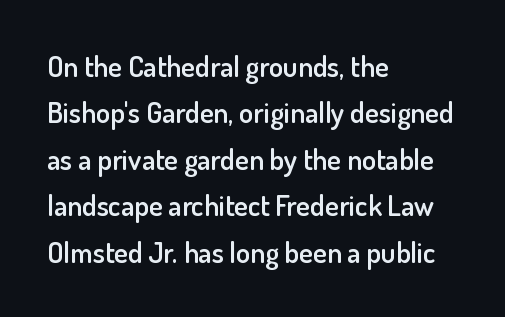
The space beneath each line is pristine and unruled. A typesetter would label this face a sans. Tall strokes in this sample are plumb rather than angled. A typesetter would call this proportional, since set widths differ per character. Every row of glyphs begins at an identical x-position on the left. The lines sit at an ordinary, default distance from one another.
